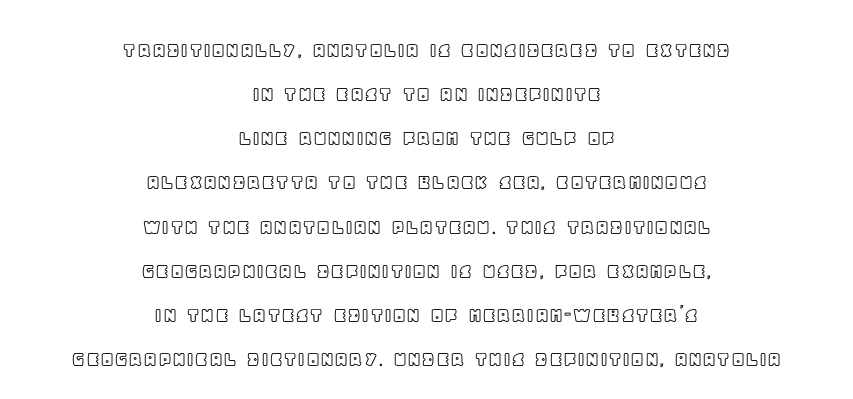
Q: Is the text italic (slanted)? A: No, it is upright.
Q: Is the text underlined? A: No.
Q: How is the paragraph aligned? A: Centered.
Q: Is the spacing between letters normal or unusually wide? A: Normal.
Q: Is the spacing between lines tight, normal or loose? A: Loose.
